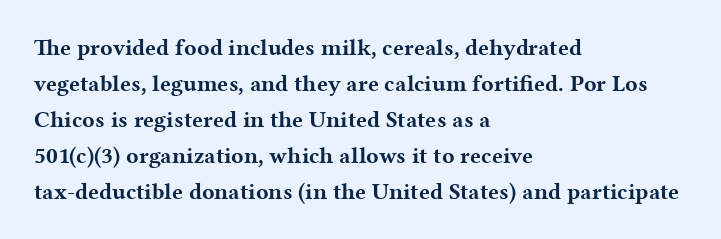
The image shows 23 px bold type, upright; set left-aligned, normal line spacing (1.56x), normal letter spacing, not underlined.
